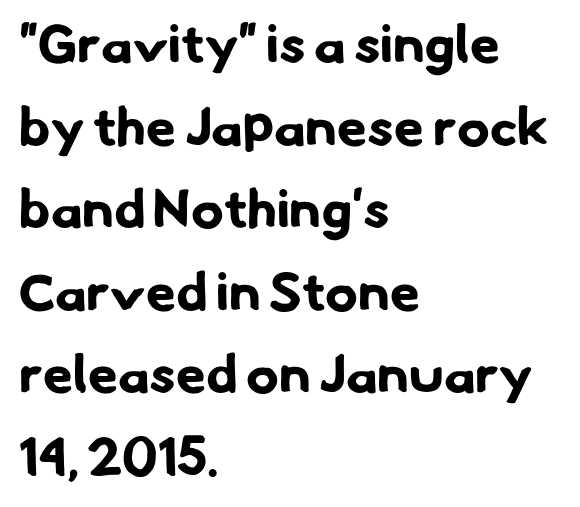
The image shows 54 px bold sans-serif type; set left-aligned, normal line spacing (1.53x), normal letter spacing, not underlined; low stroke contrast and a small x-height.
